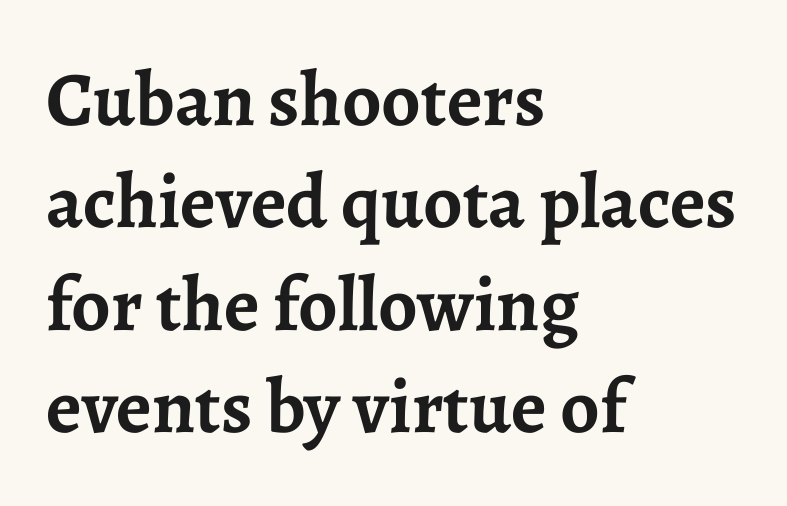
The image shows 77 px semibold serif type, upright; set left-aligned, normal line spacing (1.33x), normal letter spacing, not underlined; low stroke contrast and a medium x-height.
